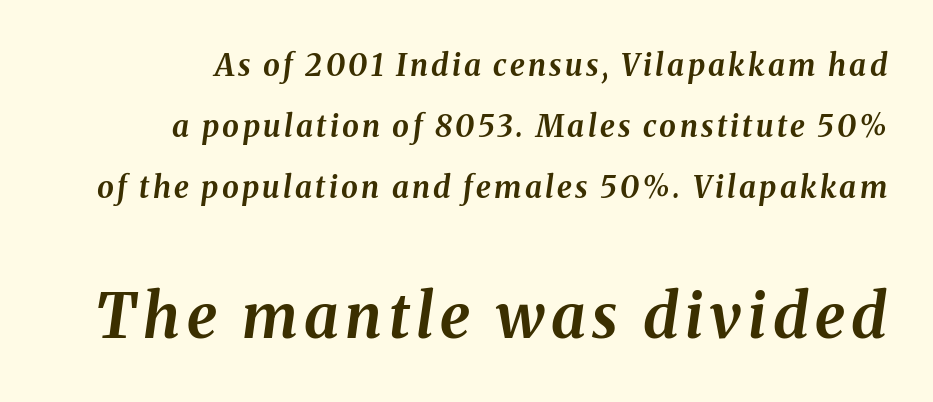
{"italic": "yes", "lean": "right", "slant_degrees": 8, "bold": "yes", "weight": "bold", "width": "normal", "stroke_contrast": "medium", "x_height": "medium", "monospaced": "no", "underline": "no", "align": "right", "line_spacing": "loose", "line_spacing_ratio": 2.03, "larger_block": "second", "size_ratio": 2.03, "glyph_px": 61}
